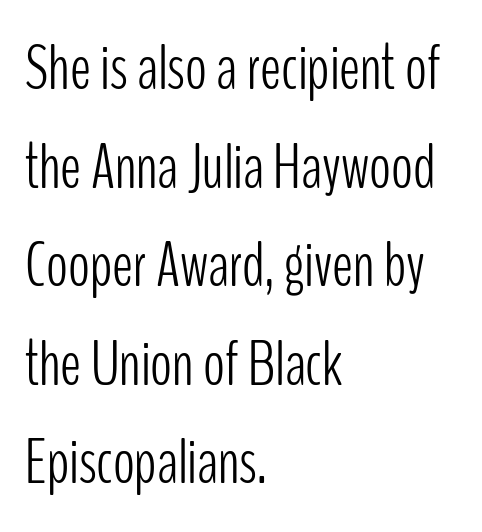
No chunkiness to these letters — they're not bold. Evenly set lines give the paragraph a standard silhouette. Stroke terminals: plain, sans-serif. Do the characters align in a grid? No, the font is proportional. The horizontal fit of the characters is conventional and even.
